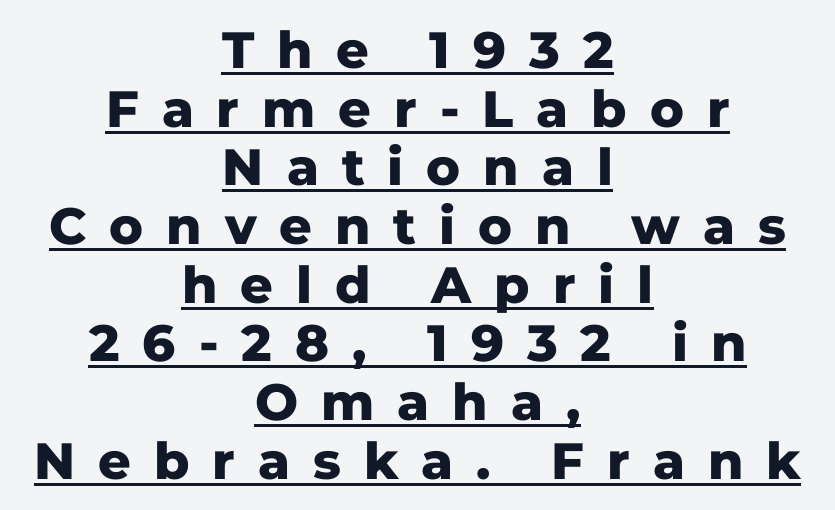
Do the letters lean? They stand straight. A typesetter would call this proportional, since set widths differ per character. This block would grow much taller if given ordinary leading; it's compressed now. Compared with a flush-left layout, this one balances lines on the center instead.
